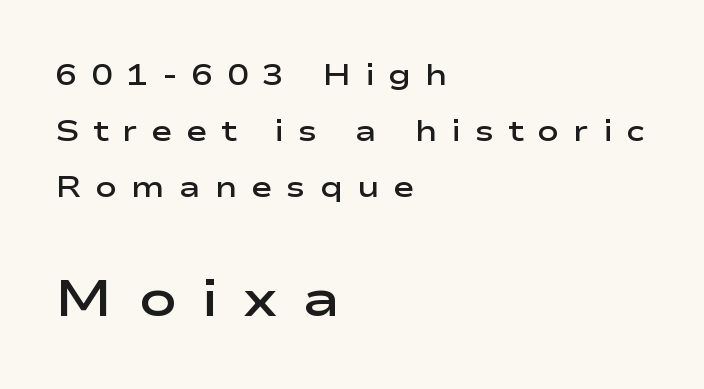
Q: Is the text bold? A: Semi-bold.
Q: Is the text italic (slanted)? A: No, it is upright.
Q: Is the typeface a serif or a sans-serif typeface? A: Sans-serif.
Q: Is the text underlined? A: No.
Q: How is the paragraph aligned? A: Left-aligned.
Q: Is the spacing between letters normal or unusually wide? A: Unusually wide.
Q: Is the spacing between lines tight, normal or loose? A: Loose.
Q: Which block of text is set in a larger size, the first (top) or the second (bottom)? A: The second (bottom) one.
Q: Width (condensed, normal, or wide)? A: Wide.
Q: Stroke contrast? A: Low.
Q: x-height? A: Medium.
Q: Monospaced? A: No.
